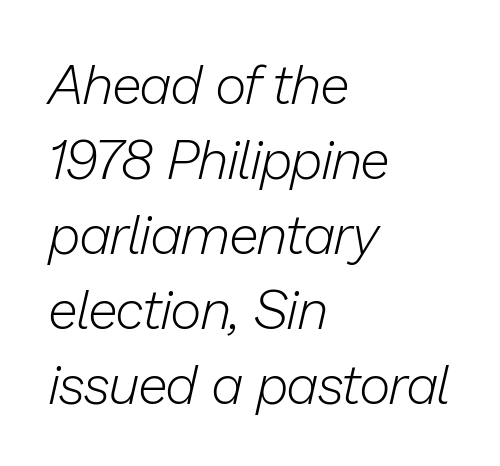
The image shows 54 px light type, italic (leaning right); set left-aligned, normal line spacing (1.39x), normal letter spacing, not underlined; low stroke contrast and a medium x-height.
